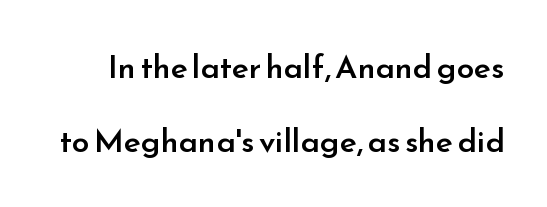
The image shows 32 px semibold sans-serif type, upright; set loose line spacing (2.31x), normal letter spacing, not underlined; low stroke contrast and a small x-height.
